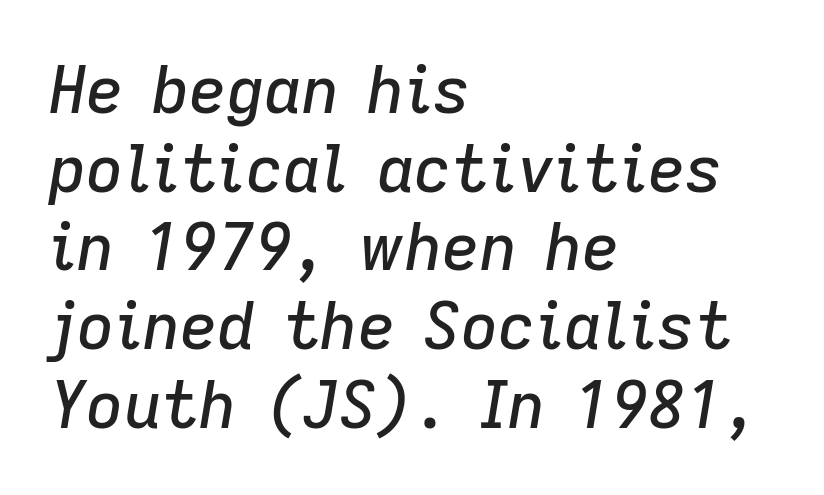
{"italic": "yes", "lean": "right", "slant_degrees": 9, "width": "normal", "stroke_contrast": "low", "x_height": "medium", "monospaced": "no", "underline": "no", "align": "left", "line_spacing_ratio": 1.21, "letter_spacing": "normal", "letter_spacing_em": 0.0, "glyph_px": 65}
